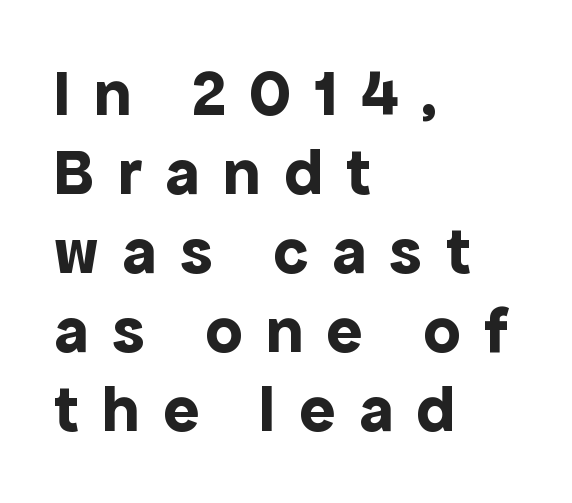
The image shows 67 px bold sans-serif type, upright; set left-aligned, line spacing 1.18x, unusually wide letter spacing (+0.35 em), not underlined; a medium x-height.
